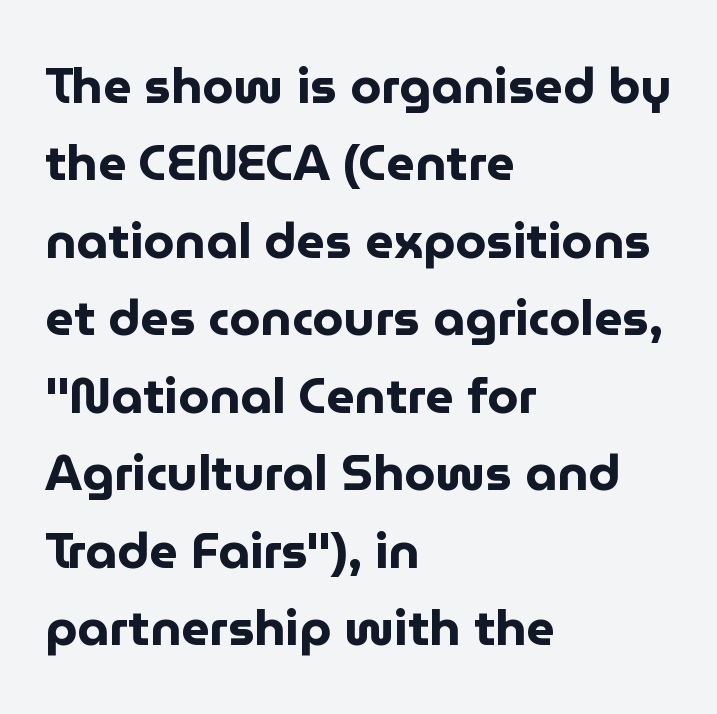
Q: Is the text bold? A: Yes.
Q: Is the text italic (slanted)? A: No, it is upright.
Q: Is the typeface a serif or a sans-serif typeface? A: Sans-serif.
Q: Is the text underlined? A: No.
Q: How is the paragraph aligned? A: Left-aligned.
Q: Is the spacing between letters normal or unusually wide? A: Normal.
Q: Is the spacing between lines tight, normal or loose? A: Normal.
Q: Width (condensed, normal, or wide)? A: Normal.
Q: Stroke contrast? A: Low.
Q: x-height? A: Medium.
Q: Monospaced? A: No.
